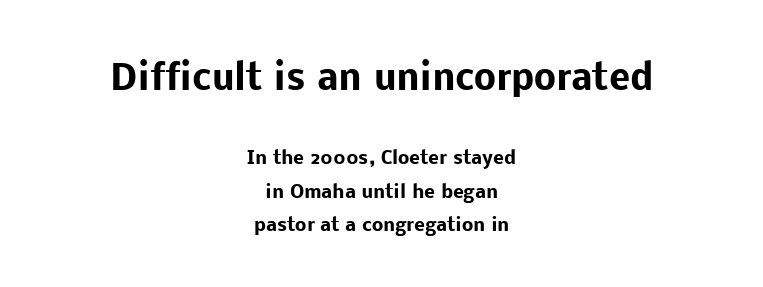
The image shows 35 px heavy sans-serif type, upright; set centered, line spacing 1.88x, normal letter spacing, not underlined; the first (top) block is 1.94x larger; low stroke contrast and a medium x-height.
